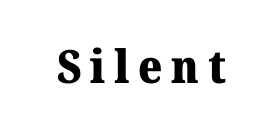
The image shows 46 px heavy serif type, upright; set not underlined; medium stroke contrast and a medium x-height.
